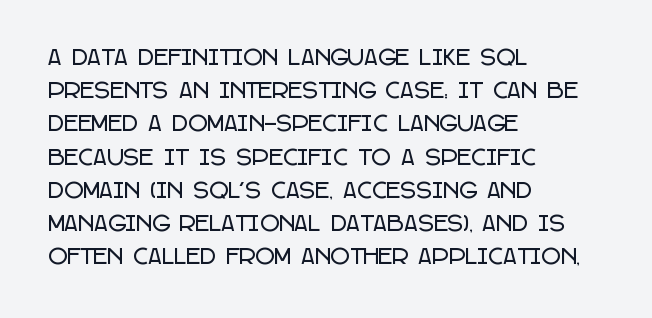
{"italic": "no", "underline": "no", "align": "left", "line_spacing": "normal", "line_spacing_ratio": 1.58, "letter_spacing": "normal", "letter_spacing_em": 0.0, "glyph_px": 21}
